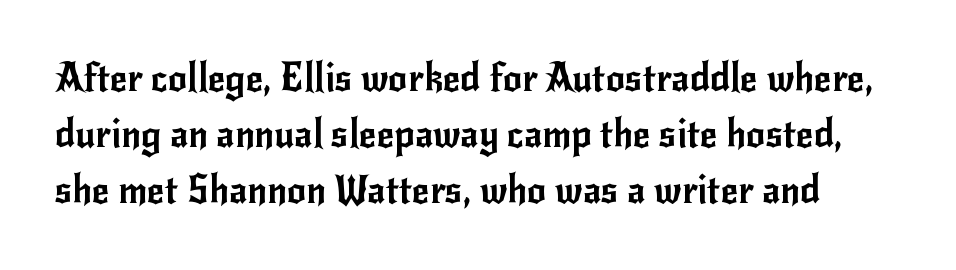
The line-height multiplier appears to be the usual default. The specimen reads as upright at a glance. Character widths vary here, with narrow letters taking less room than wide ones. Just letters on the line, the space beneath them empty. Between one letter and the next there's only the usual sliver of space.
